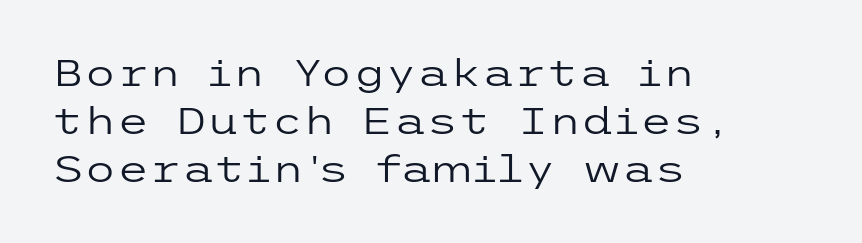
{"serif": "no", "italic": "no", "bold": "no", "weight": "regular", "width": "wide", "stroke_contrast": "low", "x_height": "medium", "underline": "no", "align": "left", "line_spacing": "normal", "line_spacing_ratio": 1.3, "letter_spacing": "normal", "letter_spacing_em": 0.0, "glyph_px": 37}
